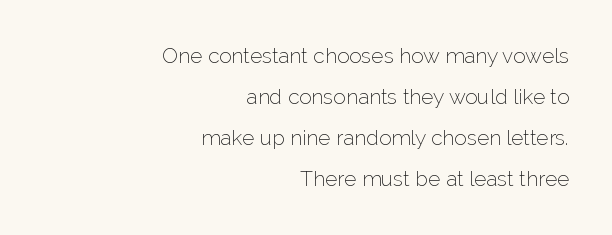
Q: Is the text bold? A: No.
Q: Is the text italic (slanted)? A: No, it is upright.
Q: Is the text underlined? A: No.
Q: How is the paragraph aligned? A: Right-aligned.
Q: Is the spacing between letters normal or unusually wide? A: Normal.
Q: Is the spacing between lines tight, normal or loose? A: Loose.
